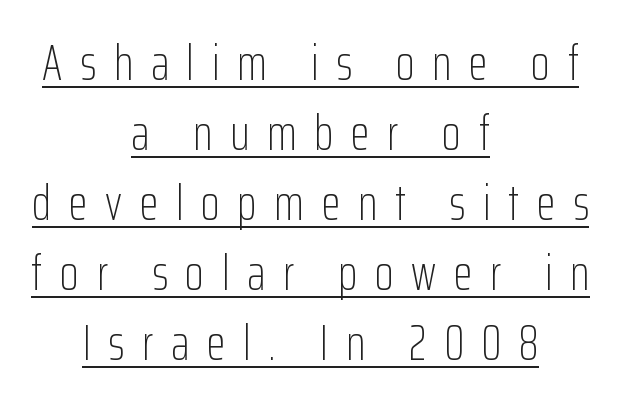
Ascenders rise straight up at ninety degrees. Note the varied advance widths — an 'i' is clearly narrower than an 'm'. Examine the stroke ends and you'll find no serifs. What decoration does the sample have? An underline. Leftover space on each line is divided equally before and after the words. The gaps between neighbouring characters are conspicuously large.
